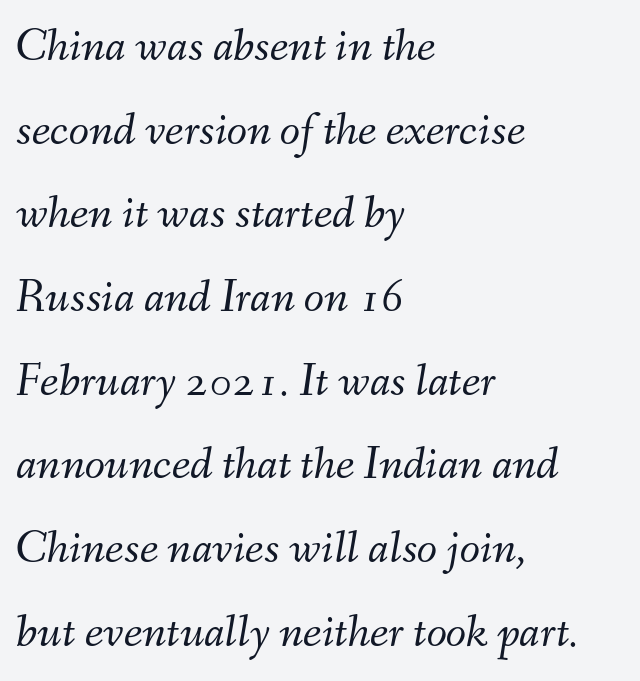
Q: Is the text bold? A: No.
Q: Is the text italic (slanted)? A: Yes, it leans right by about 9 degrees.
Q: Is the text underlined? A: No.
Q: How is the paragraph aligned? A: Left-aligned.
Q: Is the spacing between letters normal or unusually wide? A: Normal.
Q: Width (condensed, normal, or wide)? A: Normal.
Q: Stroke contrast? A: Medium.
Q: x-height? A: Small.
Q: Monospaced? A: No.
